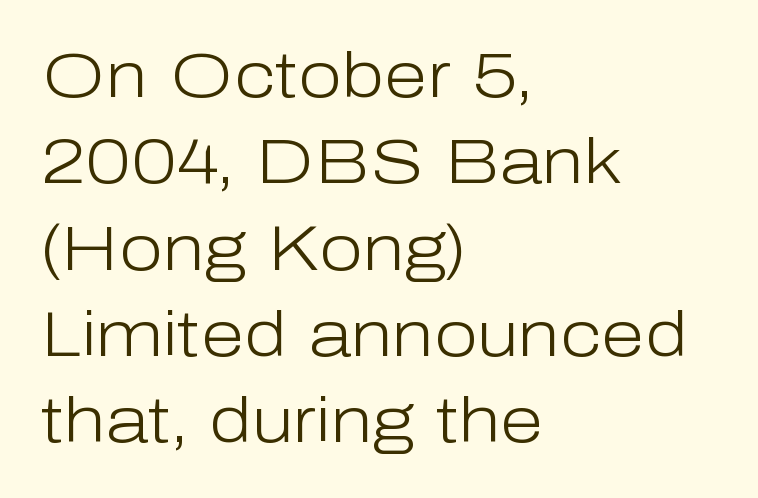
The image shows 63 px light sans-serif type, upright; set left-aligned, normal line spacing (1.37x), normal letter spacing, not underlined; low stroke contrast and a medium x-height.
